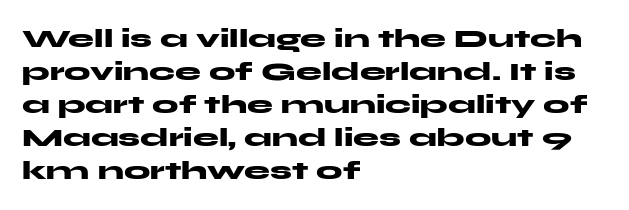
The leading is moderate, giving the passage an even texture. A dark, heavy texture on the line: the type is bold. Descenders hang freely into open space. Letter spacing: default. Notice how the passage keeps a crisp vertical edge on the left only. This is roman type, the default non-slanted kind.
